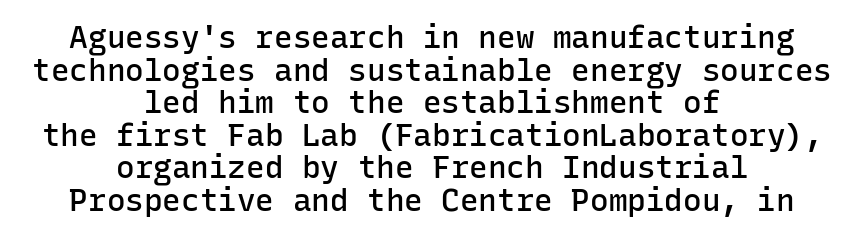
Q: Is the text bold? A: Semi-bold.
Q: Is the text italic (slanted)? A: No, it is upright.
Q: Is the typeface a serif or a sans-serif typeface? A: Sans-serif.
Q: Is the text underlined? A: No.
Q: How is the paragraph aligned? A: Centered.
Q: Is the spacing between letters normal or unusually wide? A: Normal.
Q: Is the spacing between lines tight, normal or loose? A: Tight.
Q: Width (condensed, normal, or wide)? A: Normal.
Q: Stroke contrast? A: Low.
Q: x-height? A: Medium.
Q: Monospaced? A: Yes.
